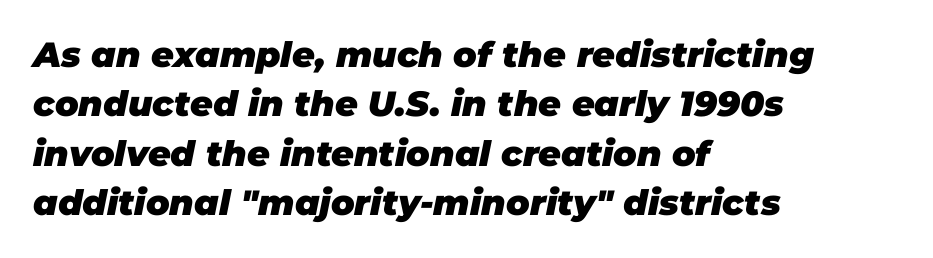
{"italic": "yes", "lean": "right", "slant_degrees": 11, "bold": "yes", "weight": "heavy", "width": "normal", "stroke_contrast": "low", "x_height": "large", "monospaced": "no", "underline": "no", "align": "left", "line_spacing": "normal", "line_spacing_ratio": 1.41, "letter_spacing": "normal", "letter_spacing_em": 0.0, "glyph_px": 35}
